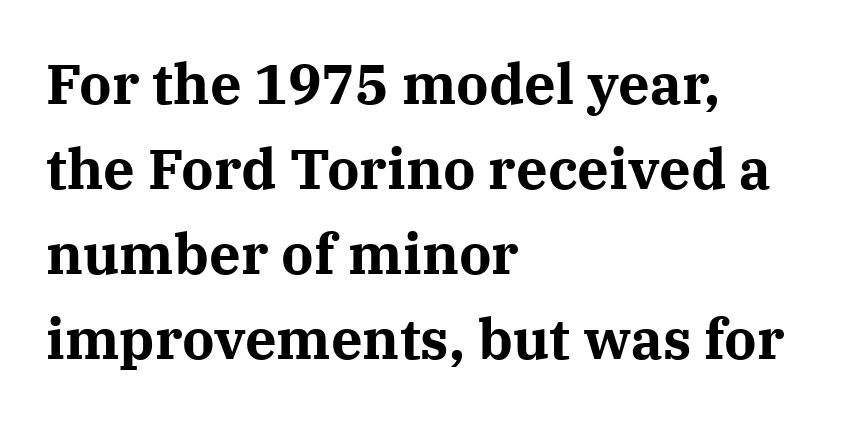
Q: Is the text bold? A: Yes.
Q: Is the text italic (slanted)? A: No, it is upright.
Q: Is the typeface a serif or a sans-serif typeface? A: Serif.
Q: Is the text underlined? A: No.
Q: How is the paragraph aligned? A: Left-aligned.
Q: Is the spacing between letters normal or unusually wide? A: Normal.
Q: Is the spacing between lines tight, normal or loose? A: Normal.
Q: Width (condensed, normal, or wide)? A: Normal.
Q: Stroke contrast? A: Medium.
Q: x-height? A: Medium.
Q: Monospaced? A: No.
